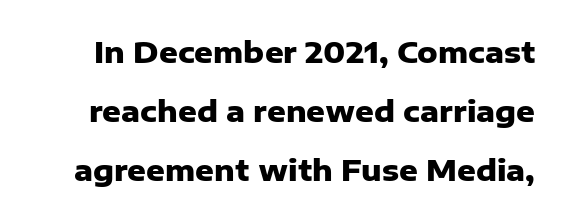
Varying glyph widths throughout — classic text-font behaviour. Summary of vertical rhythm: relaxed, with wide interline spacing. Heft: maximum for text — a bold. This rendering employs a face without finishing strokes, i.e., a sans-serif.
